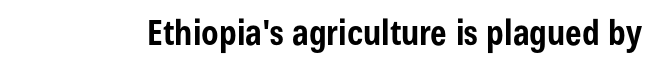
The image shows 35 px bold, condensed sans-serif type, upright; set normal letter spacing, not underlined; low stroke contrast and a medium x-height.
